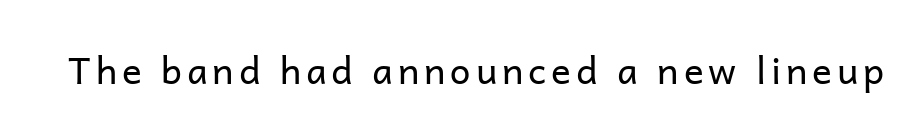
Q: Is the text bold? A: No.
Q: Is the text italic (slanted)? A: No, it is upright.
Q: Is the typeface a serif or a sans-serif typeface? A: Sans-serif.
Q: Is the text underlined? A: No.
Q: Width (condensed, normal, or wide)? A: Normal.
Q: Stroke contrast? A: Low.
Q: x-height? A: Medium.
Q: Monospaced? A: No.
